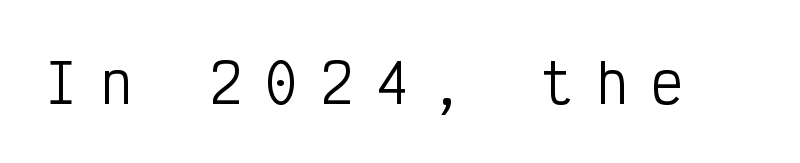
{"serif": "no", "italic": "no", "bold": "no", "weight": "regular", "width": "condensed", "stroke_contrast": "low", "x_height": "medium", "monospaced": "yes", "underline": "no", "letter_spacing": "wide", "letter_spacing_em": 0.44, "glyph_px": 53}
